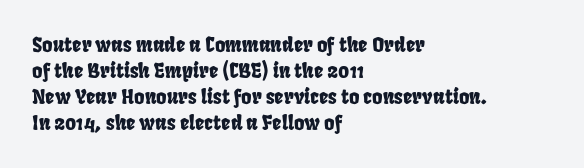
{"underline": "no", "align": "left", "line_spacing": "normal", "line_spacing_ratio": 1.3, "letter_spacing": "normal", "letter_spacing_em": 0.0, "glyph_px": 20}
